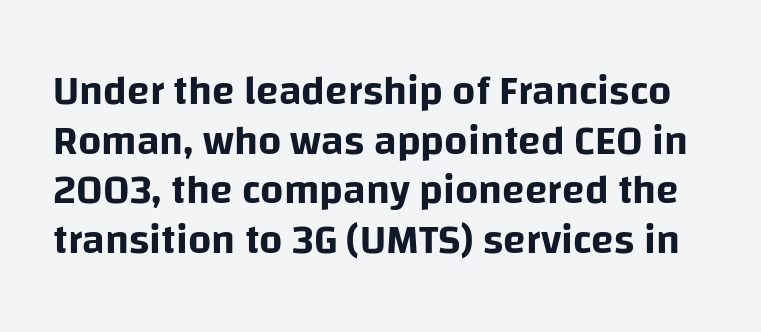
To sum up the face: it is a sans, with no serifs. Ordinary non-slanted type is in use. Bare-footed words on every line. The horizontal fit of the characters is conventional and even. Looks like regular typesetting: each glyph gets only the width it needs.
